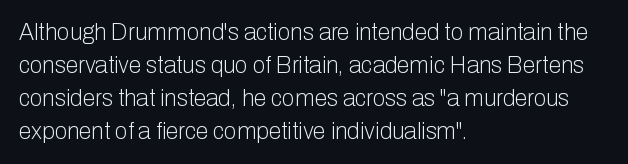
The image shows 23 px text type, upright; set left-aligned, normal line spacing (1.44x), normal letter spacing, not underlined.
